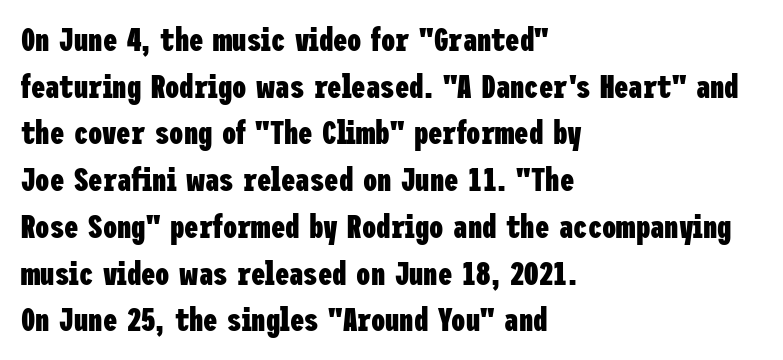
Strong, thick strokes mark this as bold type. Words float on clear page, feet unadorned. Letter spacing: default. A classic flush-left, rag-right setting is used for this passage. Quick note: interline space is typical.
